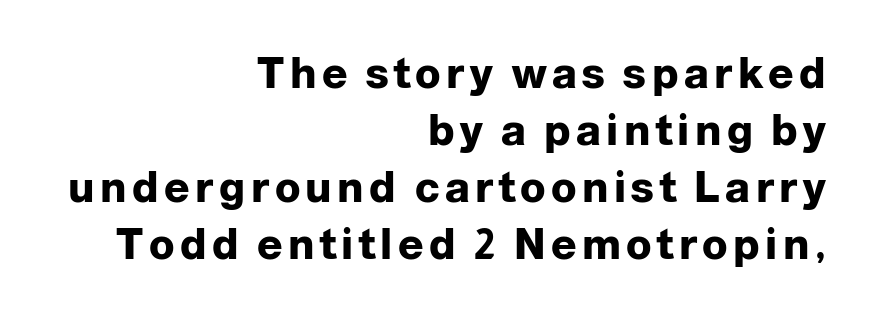
Q: Is the text bold? A: Yes.
Q: Is the text italic (slanted)? A: No, it is upright.
Q: Is the typeface a serif or a sans-serif typeface? A: Sans-serif.
Q: Is the text underlined? A: No.
Q: How is the paragraph aligned? A: Right-aligned.
Q: Is the spacing between lines tight, normal or loose? A: Normal.
Q: Width (condensed, normal, or wide)? A: Normal.
Q: Stroke contrast? A: Low.
Q: x-height? A: Medium.
Q: Monospaced? A: No.
